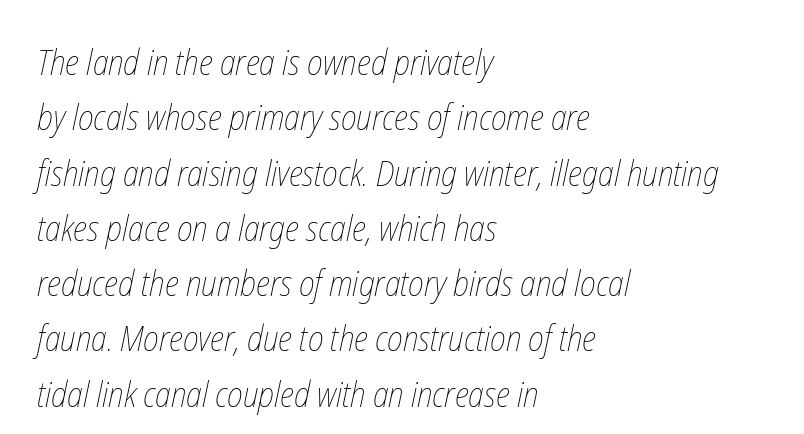
The image shows 35 px thin, condensed type; set left-aligned, normal line spacing (1.58x), normal letter spacing, not underlined; low stroke contrast and a medium x-height.
